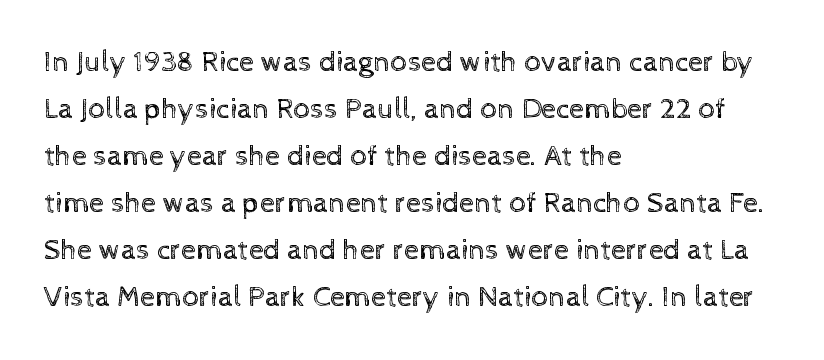
The image shows 30 px regular-weight type, upright; set left-aligned, normal line spacing (1.57x), normal letter spacing, not underlined; a medium x-height.
